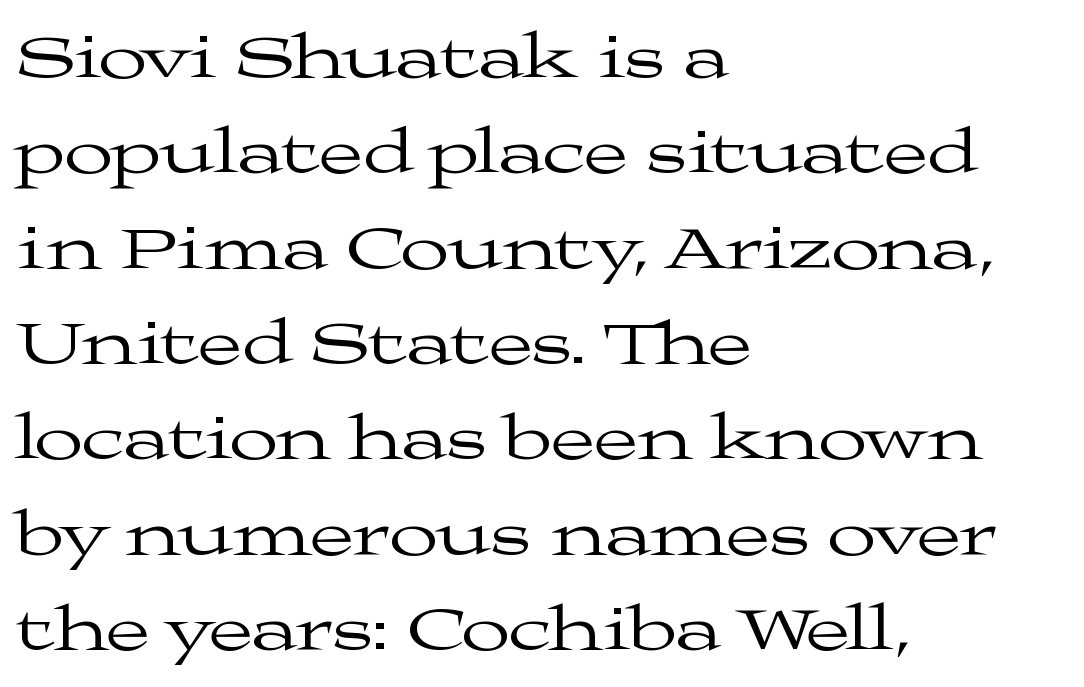
{"serif": "yes", "italic": "no", "bold": "no", "weight": "regular", "width": "wide", "stroke_contrast": "medium", "x_height": "medium", "monospaced": "no", "underline": "no", "align": "left", "line_spacing": "normal", "line_spacing_ratio": 1.49, "letter_spacing": "normal", "letter_spacing_em": 0.0, "glyph_px": 64}
